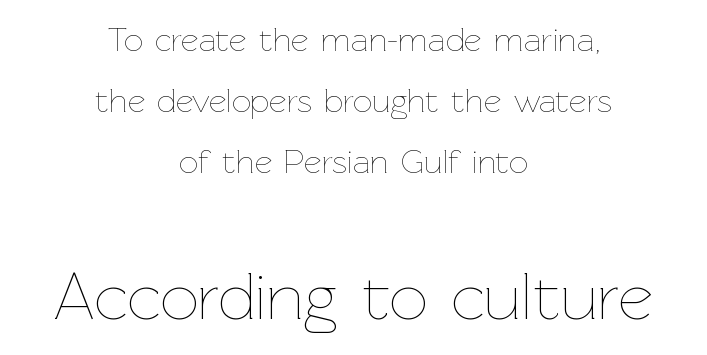
The image shows 68 px thin type, upright; set centered, line spacing 1.8x, normal letter spacing, not underlined; the second (bottom) block is 2.0x larger; low stroke contrast and a medium x-height.
